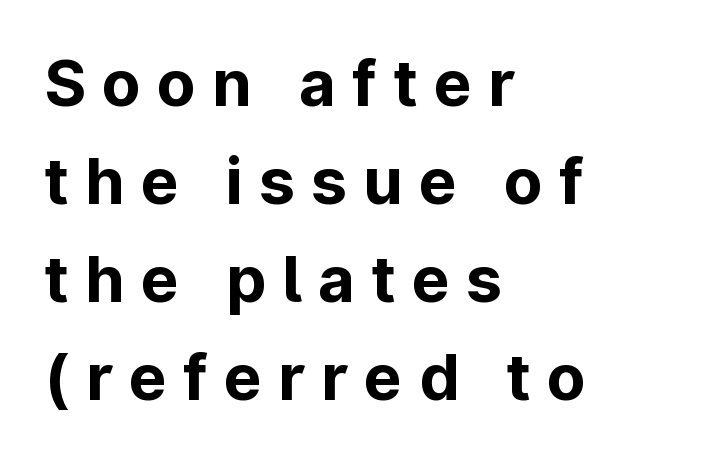
The face used here has the dense, thick strokes of a bold. If you drew a ruler down the left edge, every line would touch it. Honestly, there is no underline to notice here at all. This rendering employs a face without finishing strokes, i.e., a sans-serif. Reading down the column, the eye jumps a familiar distance to each next line. Spacing between characters has been opened up far beyond the box default.
